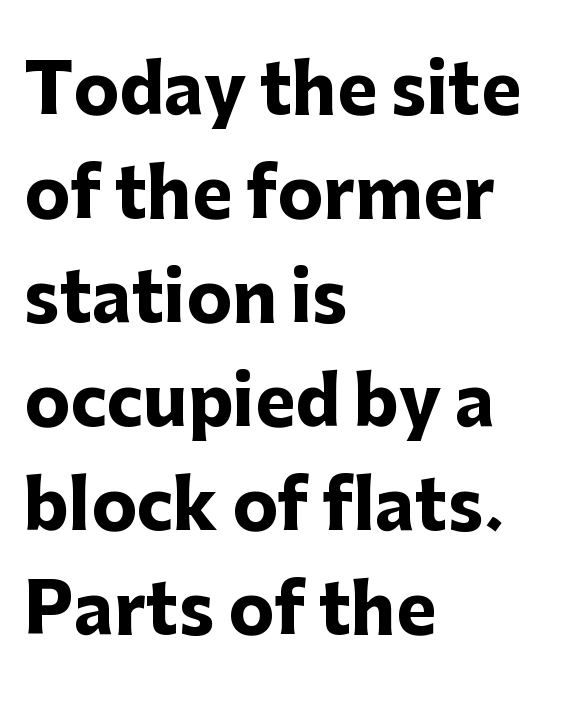
This rendering employs a face without finishing strokes, i.e., a sans-serif. Observe the ordinary spacing: letters are neighbours, not strangers. Horizontally, the lines are justified to the leading edge only. Plenty of ink on the page — the face is bold. Regarding leading, the lines here are spaced in the standard way.
